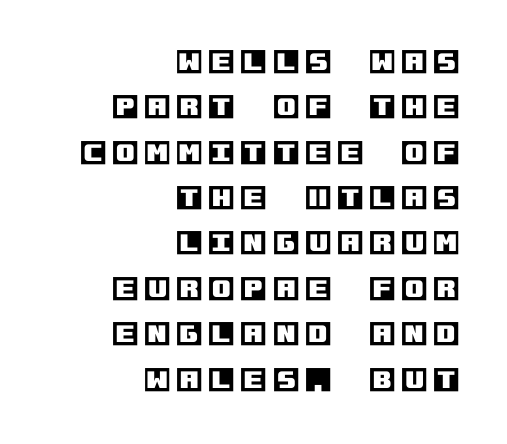
Is the letter spacing exaggerated? Yes — the characters are pushed far apart. No italicization has been applied; the sample stays upright. Where is the straight margin? On the right. Words float on clear page, feet unadorned. Compared with typical paragraphs, the rows here are spaced about the same.
